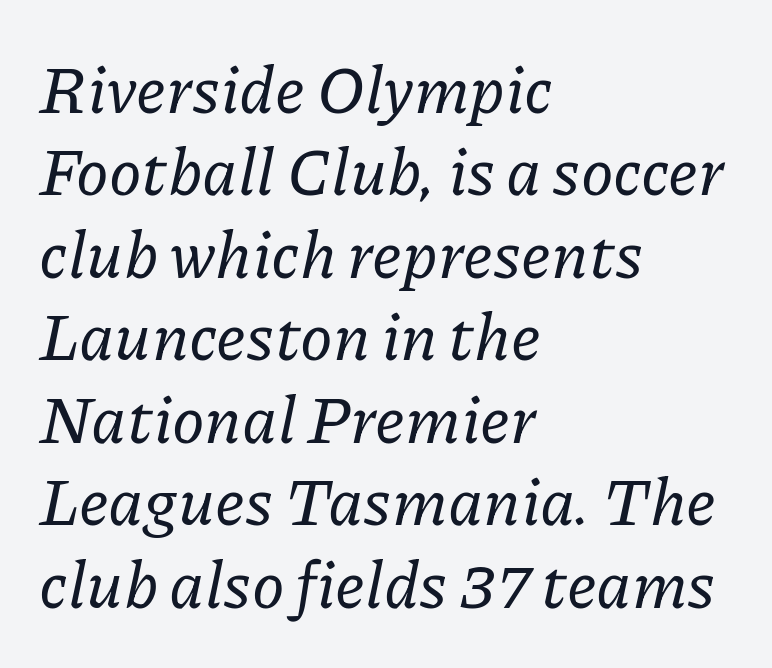
{"serif": "yes", "italic": "yes", "lean": "right", "slant_degrees": 11, "width": "normal", "stroke_contrast": "low", "x_height": "medium", "monospaced": "no", "underline": "no", "align": "left", "line_spacing": "normal", "line_spacing_ratio": 1.25, "letter_spacing": "normal", "letter_spacing_em": 0.0, "glyph_px": 66}
